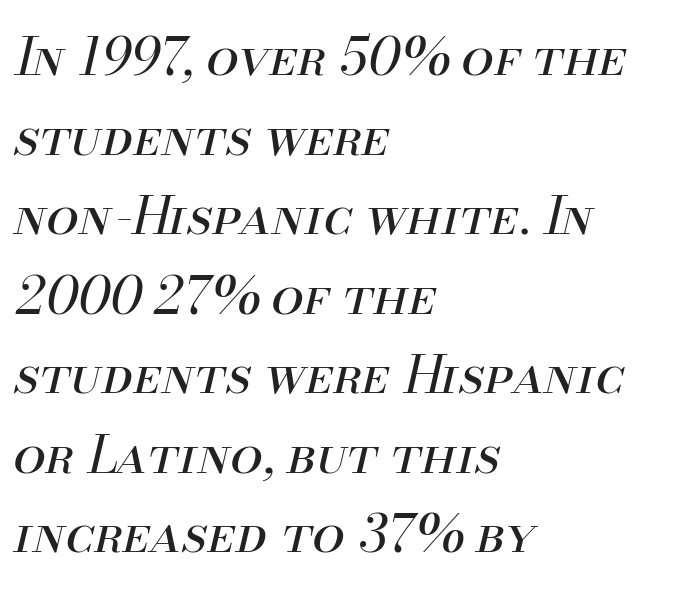
The specimen omits any rule beneath the text block's lines. Reading down the column, the eye jumps a familiar distance to each next line. The letters sit at their default tracking, neither squeezed nor spread. Looks like regular typesetting: each glyph gets only the width it needs. If you drew a line through each stem, it would be angled.
